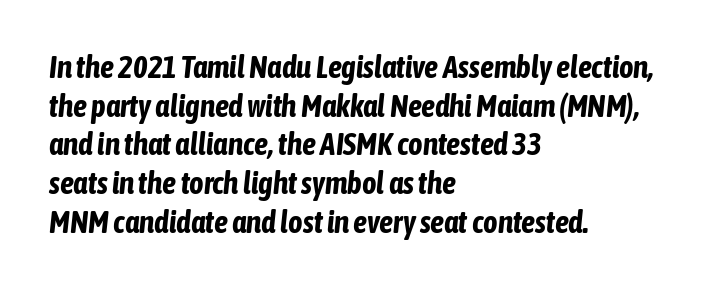
Successive baselines arrive at the customary interval. Anything drawn beneath the words? Only blank space. The glyphs have the mass of a bold cut. Think of a printed novel: that variable character pitch is what you see here.
